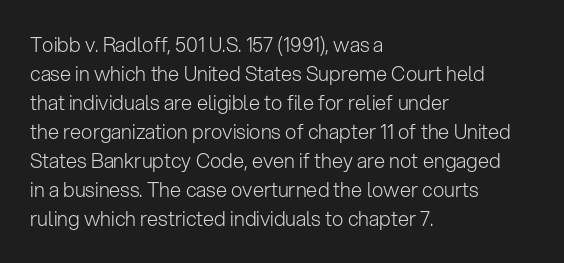
Q: Is the text bold? A: No.
Q: Is the text italic (slanted)? A: No, it is upright.
Q: Is the text underlined? A: No.
Q: How is the paragraph aligned? A: Left-aligned.
Q: Is the spacing between letters normal or unusually wide? A: Normal.
Q: Is the spacing between lines tight, normal or loose? A: Normal.
